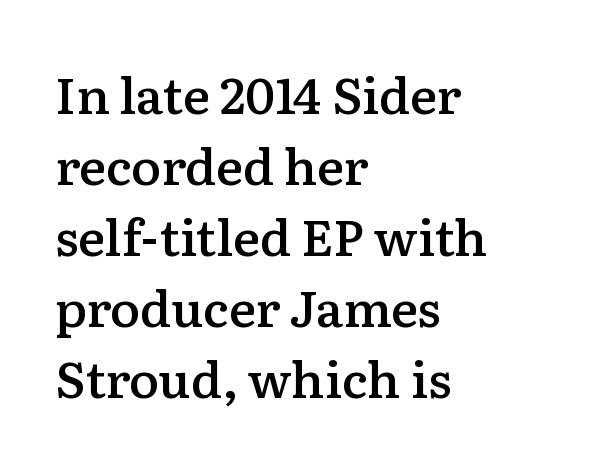
Q: Is the text bold? A: Semi-bold.
Q: Is the text italic (slanted)? A: No, it is upright.
Q: Is the typeface a serif or a sans-serif typeface? A: Serif.
Q: Is the text underlined? A: No.
Q: How is the paragraph aligned? A: Left-aligned.
Q: Is the spacing between letters normal or unusually wide? A: Normal.
Q: Is the spacing between lines tight, normal or loose? A: Normal.
Q: Width (condensed, normal, or wide)? A: Normal.
Q: Stroke contrast? A: Low.
Q: x-height? A: Medium.
Q: Monospaced? A: No.
